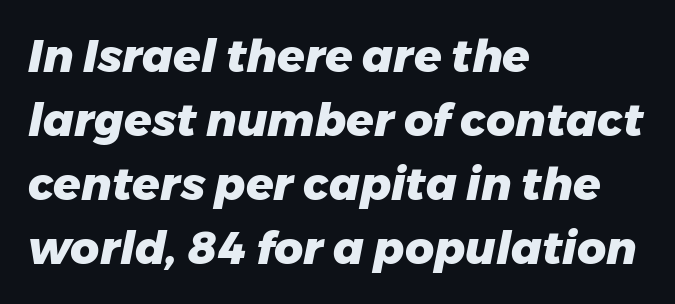
Q: Is the text bold? A: Yes.
Q: Is the text italic (slanted)? A: Yes, it leans right by about 11 degrees.
Q: Is the text underlined? A: No.
Q: How is the paragraph aligned? A: Left-aligned.
Q: Is the spacing between letters normal or unusually wide? A: Normal.
Q: Is the spacing between lines tight, normal or loose? A: Normal.
Q: Width (condensed, normal, or wide)? A: Normal.
Q: Stroke contrast? A: Low.
Q: x-height? A: Medium.
Q: Monospaced? A: No.
